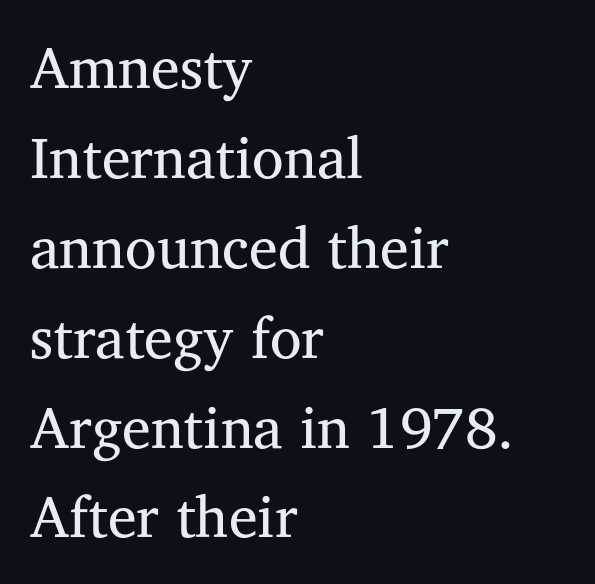
What's the leading like? Ordinary, nothing unusual. Is the type heavy? It reads as light-to-regular instead. You can tell it's not italic because the verticals are truly vertical. Where is the straight margin? On the left.
